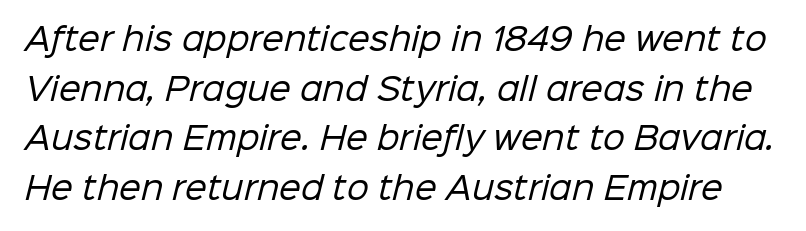
Q: Is the text bold? A: No.
Q: Is the typeface a serif or a sans-serif typeface? A: Sans-serif.
Q: Is the text underlined? A: No.
Q: Is the spacing between letters normal or unusually wide? A: Normal.
Q: Is the spacing between lines tight, normal or loose? A: Normal.
Q: Width (condensed, normal, or wide)? A: Normal.
Q: Stroke contrast? A: Low.
Q: x-height? A: Medium.
Q: Monospaced? A: No.
